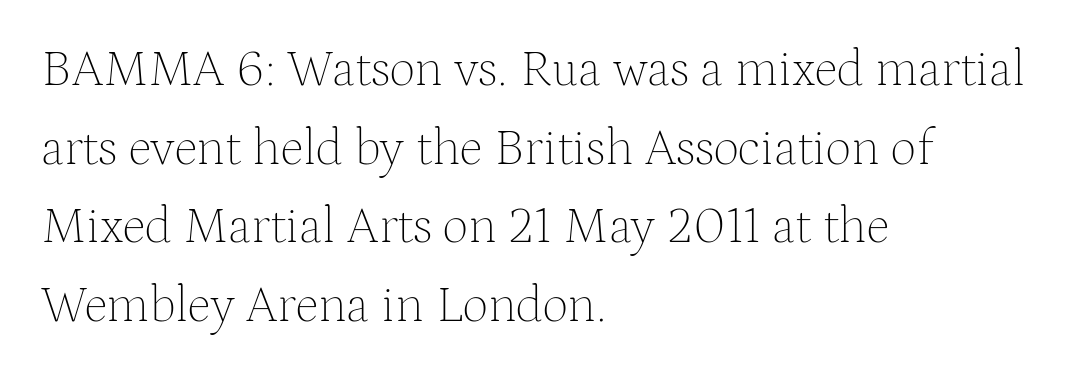
Every character sits straight up, as roman type does. In terms of leading, this rendering sits right in the middle. The string is rendered with underlining switched off. The rag falls on the right side of this text block.
